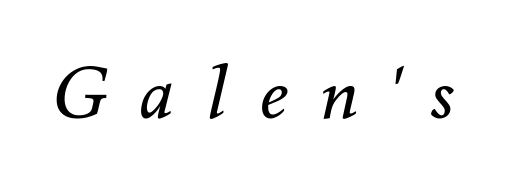
The image shows 72 px regular-weight type, italic (leaning right); set unusually wide letter spacing (+0.46 em), not underlined; medium stroke contrast and a small x-height.
